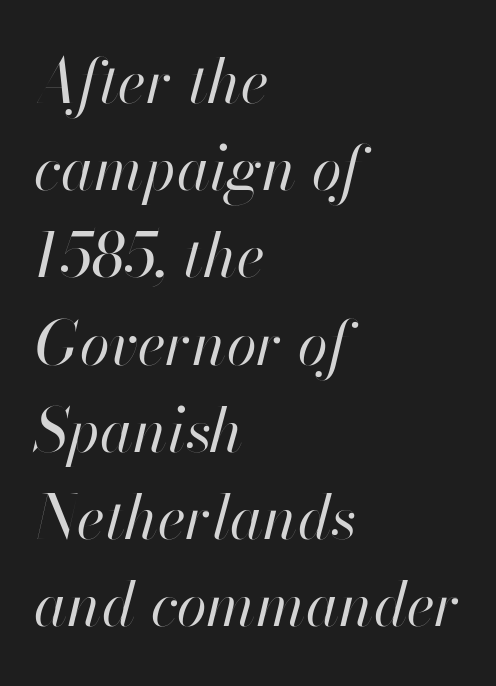
Students, observe: this is what conventionally led text looks like. Spacing verdict: proportional, widths tailored to each character. Tracking here is standard; glyphs follow each other at the usual distance. Slanted lettering throughout. Short and long lines alike share a common starting point at left.
